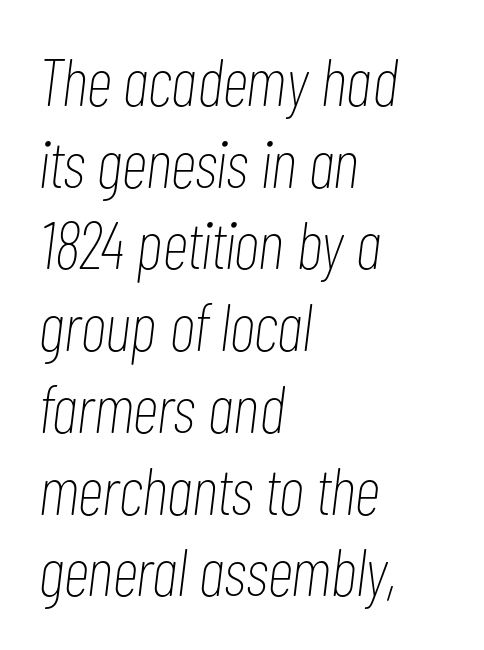
The letters advance in unequal steps, a hallmark of proportional type. Casual observation: everything's shoved over to the left. Is the letter spacing exaggerated? No — it looks like the ordinary default. Ink coverage per letter is moderate at most. Has an underline been added? It has not. Posture: slanted.
